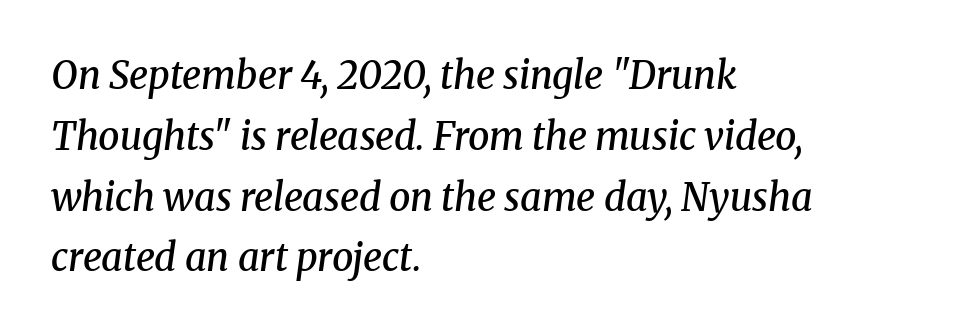
{"serif": "yes", "italic": "yes", "lean": "right", "slant_degrees": 8, "bold": "semi", "weight": "semibold", "width": "normal", "stroke_contrast": "medium", "x_height": "medium", "monospaced": "no", "underline": "no", "align": "left", "line_spacing": "normal", "line_spacing_ratio": 1.6, "letter_spacing": "normal", "letter_spacing_em": 0.0, "glyph_px": 38}
